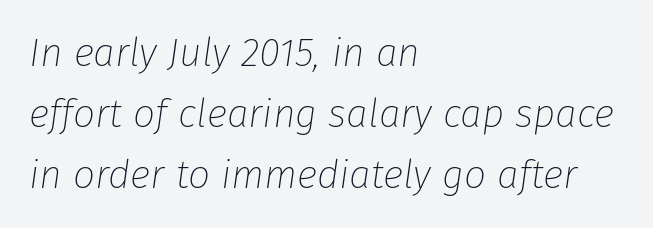
{"italic": "yes", "lean": "right", "slant_degrees": 8, "bold": "no", "weight": "thin", "width": "normal", "stroke_contrast": "low", "x_height": "medium", "monospaced": "no", "underline": "no", "align": "left", "line_spacing": "normal", "line_spacing_ratio": 1.56, "letter_spacing": "normal", "letter_spacing_em": 0.0, "glyph_px": 39}
